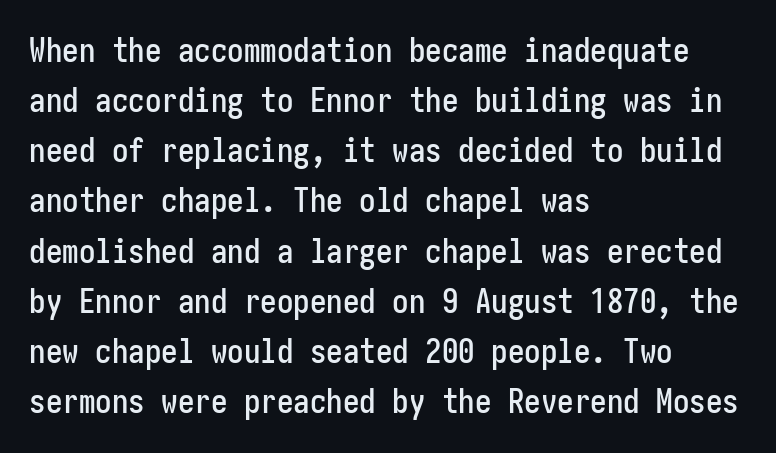
Nothing sits at the stroke ends, so this counts as sans-serif. The line texture is even and compact thanks to regular tracking. The typesetter chose a ragged-right arrangement here. The foot of each line stays bare and open. The designer left line spacing at the default. A roman cut, with each character standing at attention.
